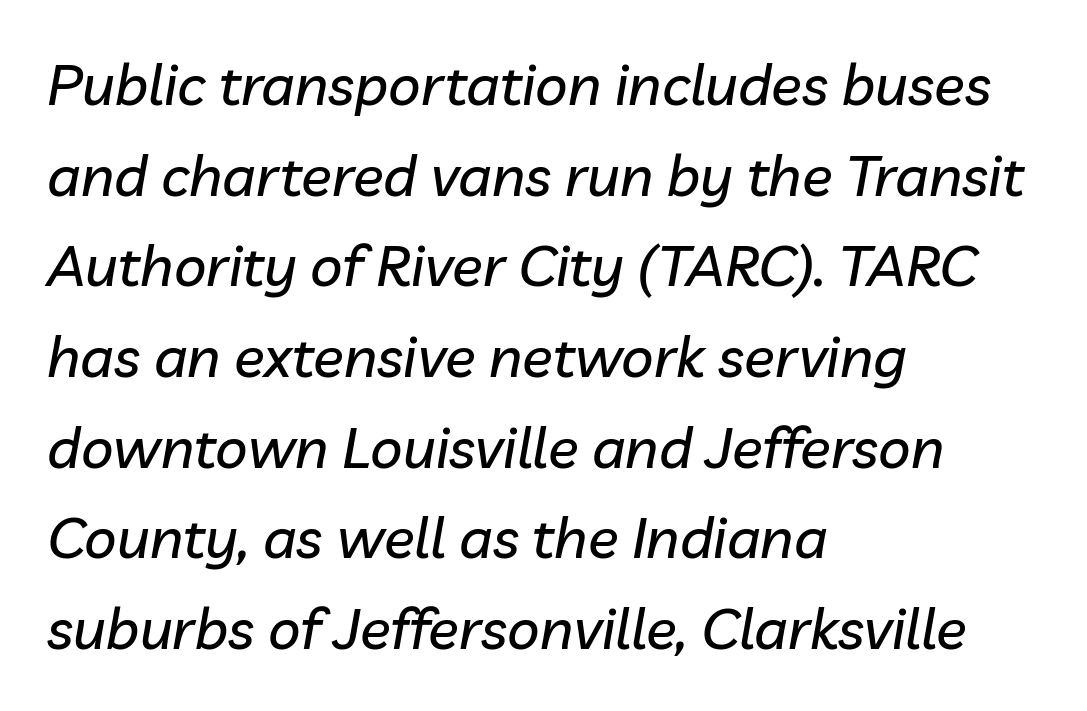
{"italic": "yes", "lean": "right", "slant_degrees": 10, "width": "normal", "stroke_contrast": "low", "x_height": "medium", "monospaced": "no", "underline": "no", "align": "left", "line_spacing": "normal", "line_spacing_ratio": 1.59, "letter_spacing": "normal", "letter_spacing_em": 0.0, "glyph_px": 57}
